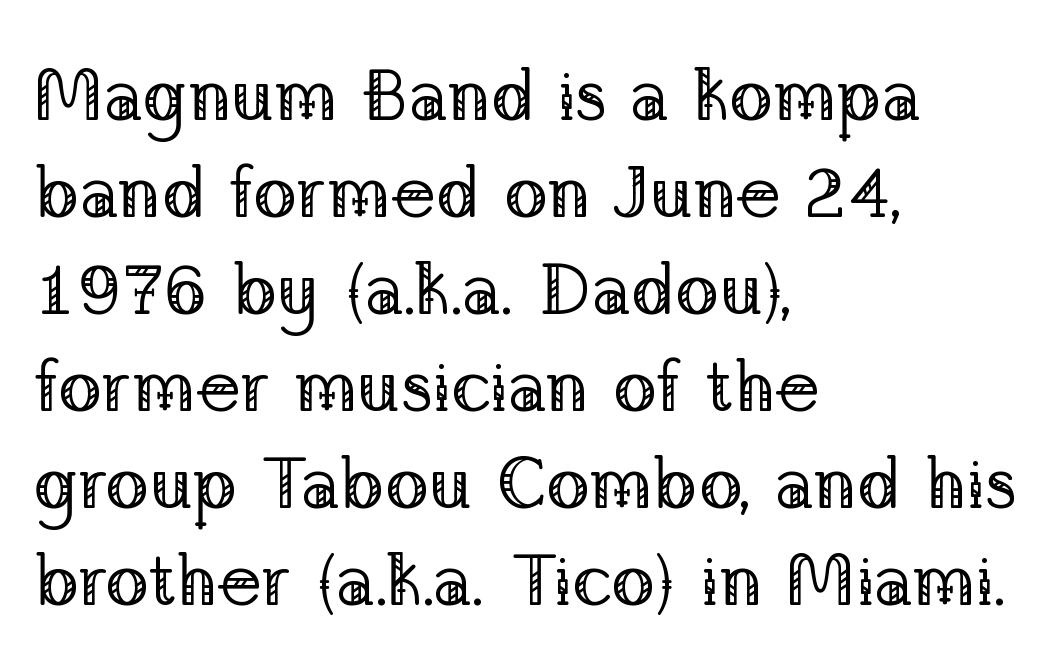
The image shows 73 px regular-weight serif type, upright; set left-aligned, normal line spacing (1.33x), normal letter spacing, not underlined; low stroke contrast and a medium x-height.
